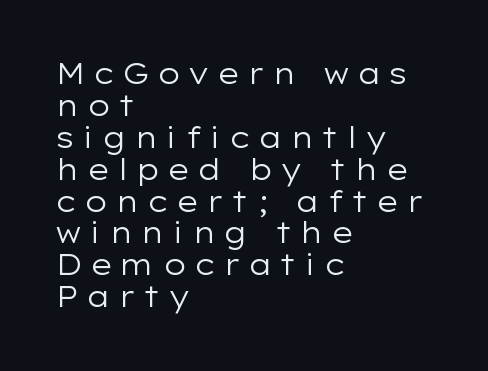
The image shows 29 px regular-weight, wide sans-serif type, upright; set left-aligned, tight line spacing (1.1x), unusually wide letter spacing (+0.25 em), not underlined; low stroke contrast and a medium x-height.
